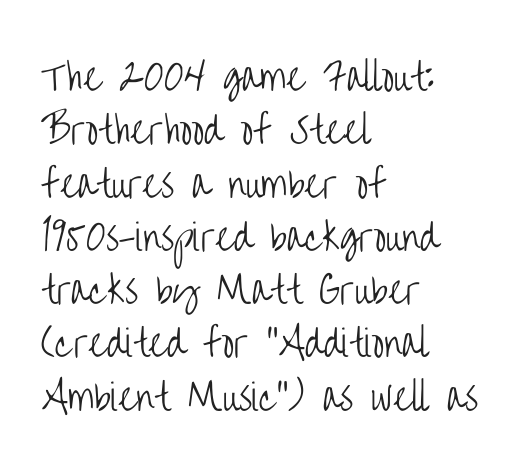
The passage shown is typed in a proportional face where columns would drift. The passage is arranged the way most books set body copy — flush left. The letters sit at their default tracking, neither squeezed nor spread. The space beneath each line is pristine and unruled. Leading matches the norm, producing a regular column. The cut favours lightness, reaching ordinary text weight at its darkest.
